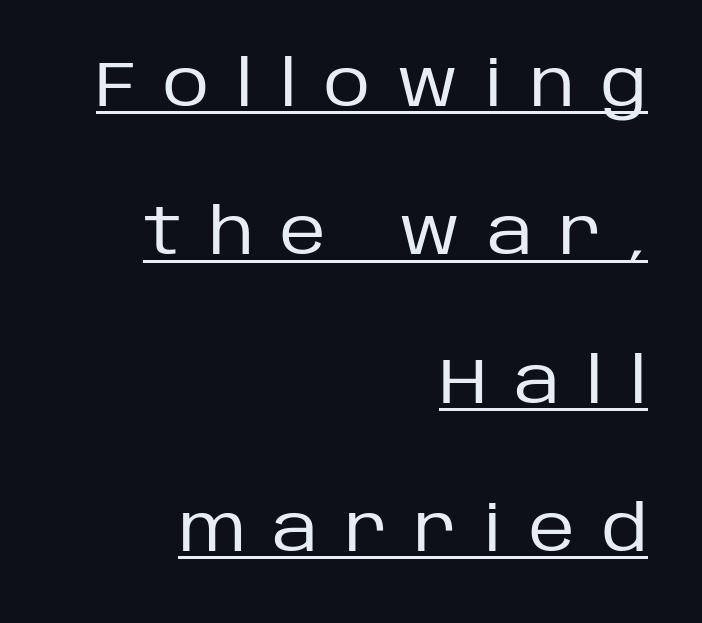
{"serif": "no", "italic": "no", "bold": "no", "weight": "regular", "width": "normal", "stroke_contrast": "low", "x_height": "large", "monospaced": "no", "underline": "yes", "align": "right", "line_spacing": "loose", "line_spacing_ratio": 2.32, "letter_spacing": "wide", "letter_spacing_em": 0.42, "glyph_px": 64}
